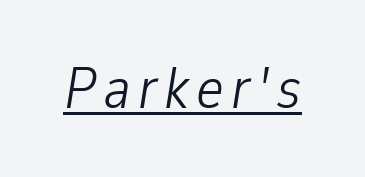
The image shows 59 px light, condensed type, italic (leaning right); set underlined; low stroke contrast and a medium x-height.
